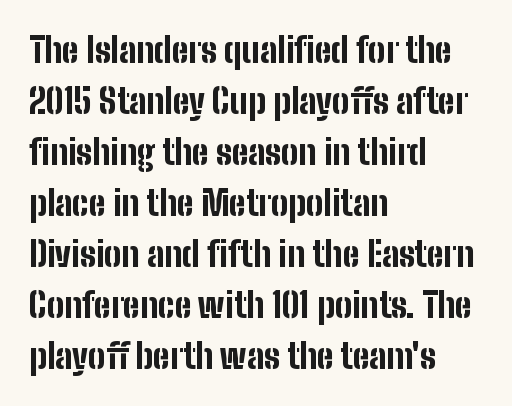
The text block is weighted toward the left margin, trailing off unevenly rightward. Rendered with straight, roman letterforms. The type is set solid horizontally, with unmodified tracking. Each glyph is drawn with heavy, bold strokes.
